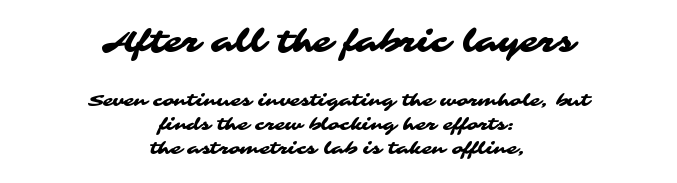
Centered paragraph, ragged on both sides. Students, observe: this is what conventionally led text looks like. Note the varied advance widths — an 'i' is clearly narrower than an 'm'. Letter spacing: default.
